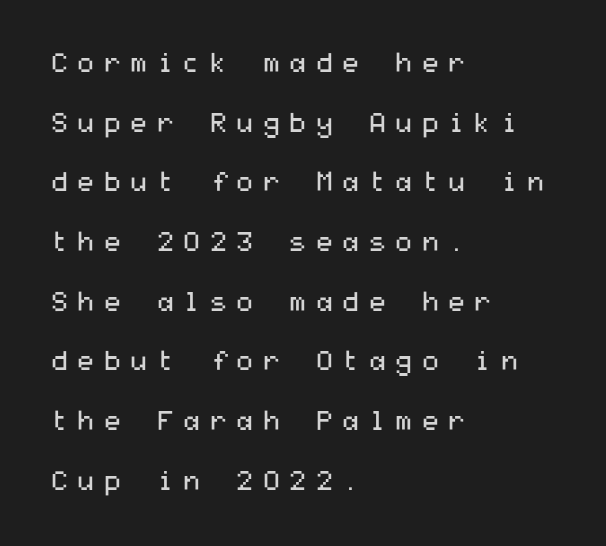
Q: Is the text bold? A: No.
Q: Is the text italic (slanted)? A: No, it is upright.
Q: Is the text underlined? A: No.
Q: How is the paragraph aligned? A: Left-aligned.
Q: Is the spacing between letters normal or unusually wide? A: Unusually wide.
Q: Is the spacing between lines tight, normal or loose? A: Loose.
